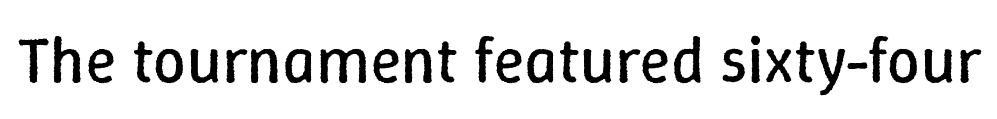
Q: Is the text bold? A: No.
Q: Is the text italic (slanted)? A: No, it is upright.
Q: Is the text underlined? A: No.
Q: Is the spacing between letters normal or unusually wide? A: Normal.
Q: Width (condensed, normal, or wide)? A: Normal.
Q: Stroke contrast? A: Low.
Q: x-height? A: Medium.
Q: Monospaced? A: No.
